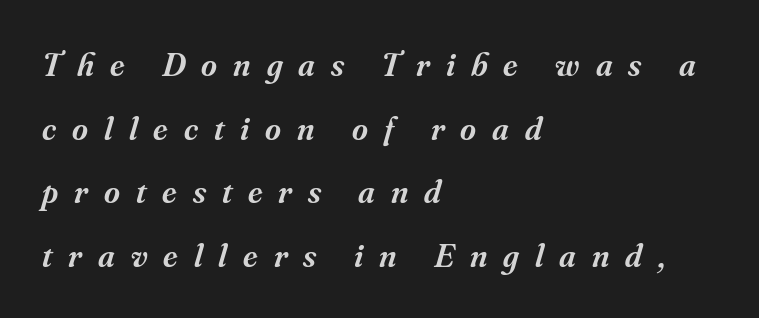
{"serif": "yes", "italic": "yes", "lean": "right", "slant_degrees": 16, "bold": "semi", "weight": "semibold", "width": "normal", "stroke_contrast": "medium", "x_height": "small", "monospaced": "no", "underline": "no", "align": "left", "line_spacing_ratio": 1.87, "letter_spacing": "wide", "letter_spacing_em": 0.47, "glyph_px": 34}
